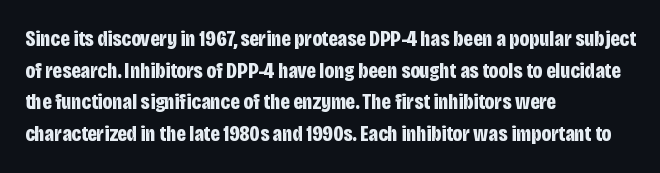
{"italic": "no", "bold": "yes", "underline": "no", "align": "left", "line_spacing": "normal", "line_spacing_ratio": 1.44, "letter_spacing": "normal", "letter_spacing_em": 0.0, "glyph_px": 22}
